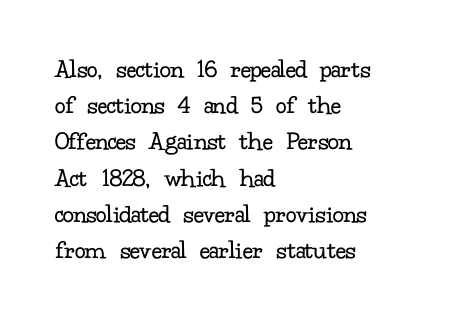
{"italic": "no", "bold": "no", "underline": "no", "align": "left", "line_spacing": "normal", "line_spacing_ratio": 1.34, "letter_spacing": "normal", "letter_spacing_em": 0.0, "glyph_px": 27}
